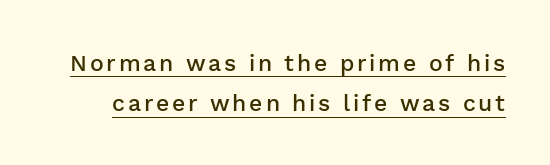
{"italic": "no", "bold": "semi", "underline": "yes", "line_spacing_ratio": 1.75, "glyph_px": 23}
